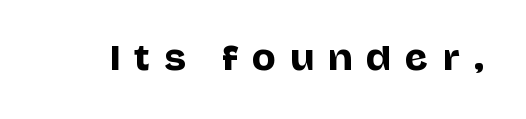
Q: Is the text italic (slanted)? A: No, it is upright.
Q: Is the typeface a serif or a sans-serif typeface? A: Sans-serif.
Q: Is the text underlined? A: No.
Q: Is the spacing between letters normal or unusually wide? A: Unusually wide.
Q: Width (condensed, normal, or wide)? A: Normal.
Q: Stroke contrast? A: Low.
Q: x-height? A: Large.
Q: Monospaced? A: No.
